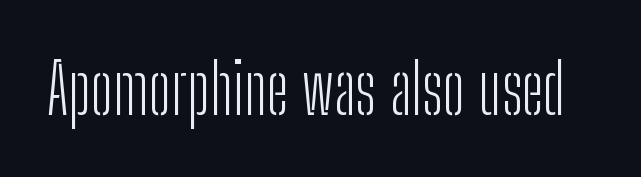
Stroke terminals: plain, sans-serif. There is no visible air inserted between adjacent glyphs. Italic? Not at all — the glyphs are vertical. Note the varied advance widths — an 'i' is clearly narrower than an 'm'.
